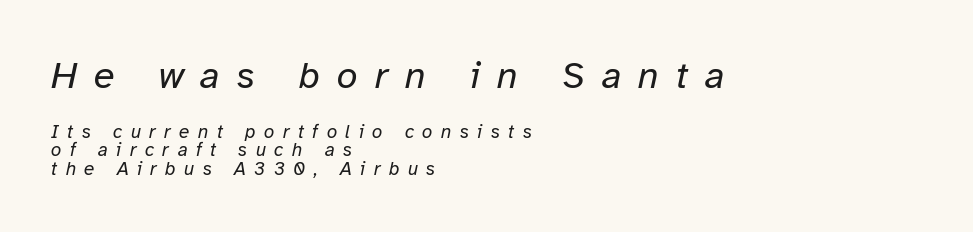
Type size steps down from the first block to the second. Glance below the letters and you will spot only blank space. Looks like regular typesetting: each glyph gets only the width it needs. The tracking jumps out immediately: characters are airy and widely separated.
